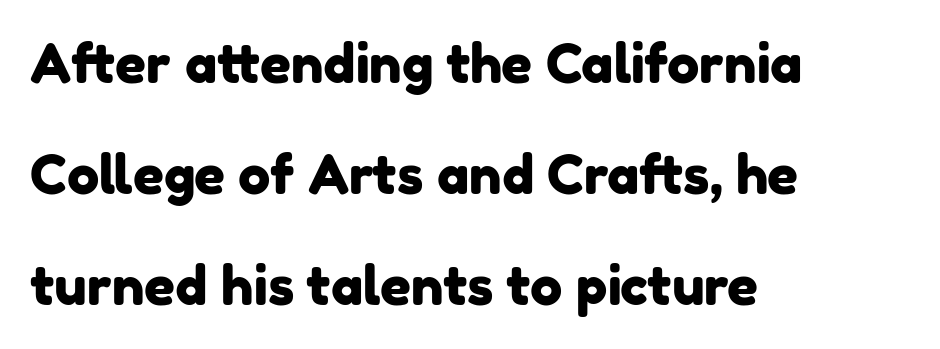
The image shows 54 px sans-serif type; set left-aligned, loose line spacing (2.06x), normal letter spacing, not underlined; low stroke contrast and a medium x-height.
